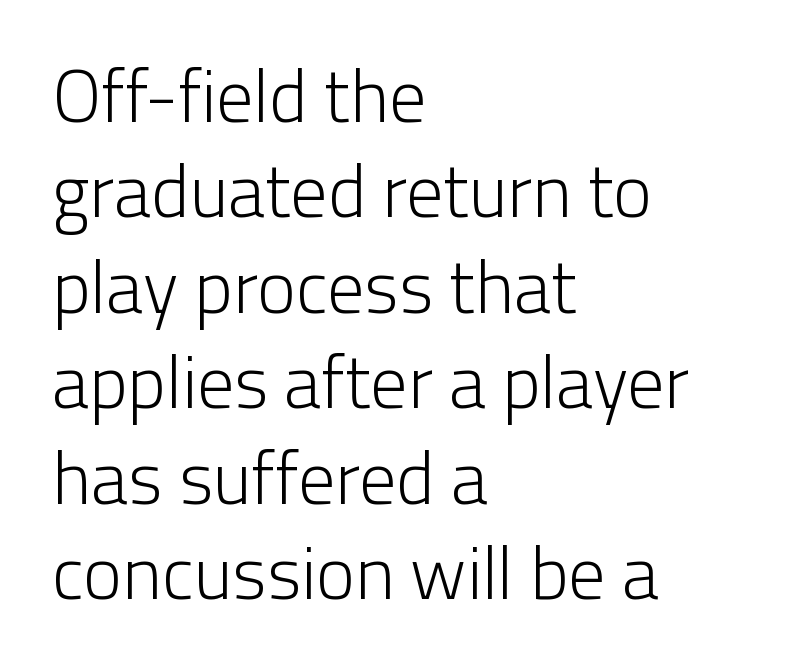
The image shows 74 px light sans-serif type, upright; set left-aligned, normal line spacing (1.29x), normal letter spacing, not underlined; low stroke contrast and a medium x-height.
